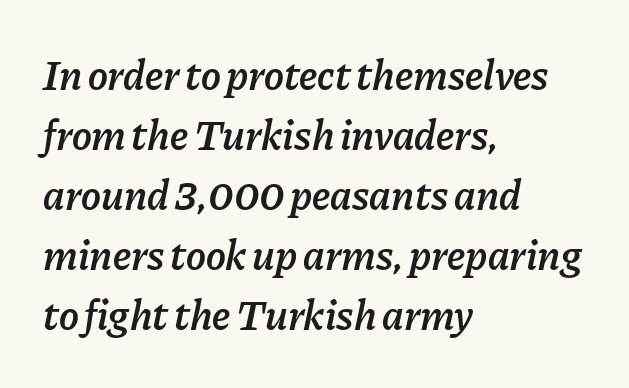
Q: Is the text bold? A: Semi-bold.
Q: Is the text italic (slanted)? A: Yes, it leans right by about 11 degrees.
Q: Is the text underlined? A: No.
Q: How is the paragraph aligned? A: Left-aligned.
Q: Is the spacing between letters normal or unusually wide? A: Normal.
Q: Is the spacing between lines tight, normal or loose? A: Normal.
Q: Width (condensed, normal, or wide)? A: Normal.
Q: Stroke contrast? A: Low.
Q: x-height? A: Medium.
Q: Monospaced? A: No.
